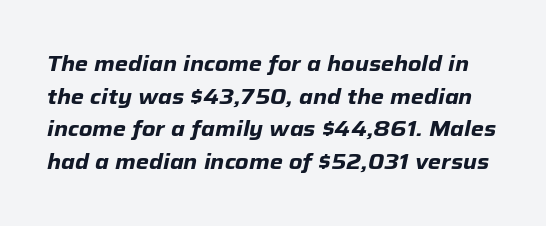
Check under the words: just untouched page. Students, observe: this is what conventionally led text looks like. A typesetter would mark this as italic. Tracking value appears to be zero — textbook default spacing. The passage shown is emphatically bold.
